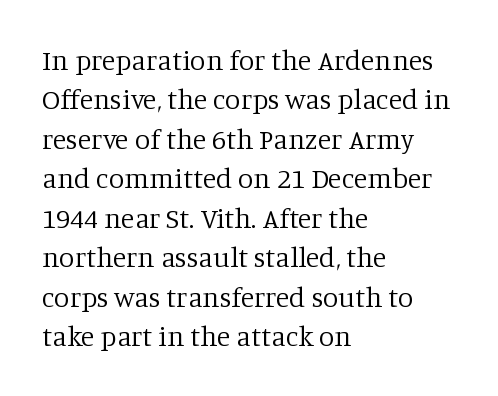
The image shows 28 px regular-weight serif type, upright; set left-aligned, normal line spacing (1.41x), normal letter spacing, not underlined; low stroke contrast and a large x-height.
